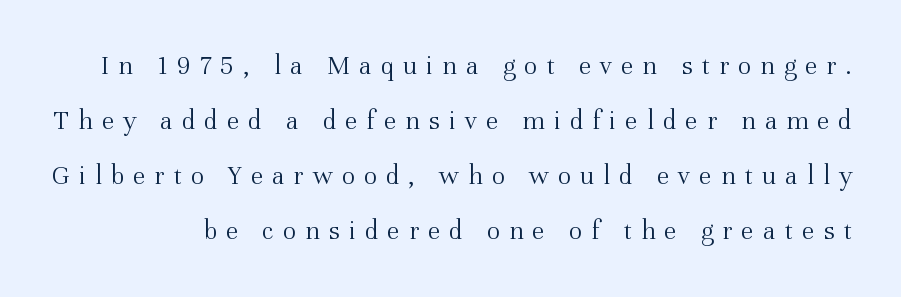
The image shows 28 px light serif type, upright; set loose line spacing (1.97x), unusually wide letter spacing (+0.32 em), not underlined; medium stroke contrast and a medium x-height.
